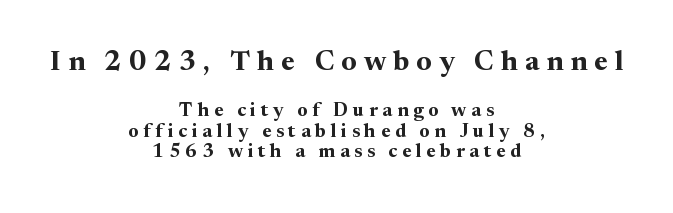
The image shows 28 px bold serif type, upright; set centered, tight line spacing (1.09x), unusually wide letter spacing (+0.25 em), not underlined; the first (top) block is 1.47x larger; medium stroke contrast and a medium x-height.
